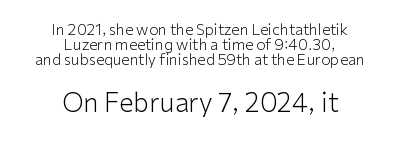
Stems and bowls with no extra thickness — not bold. The passage is arranged like a title page — every line centered. Beneath every word, the page is bare. This sample uses an upright cut, with every glyph sitting square on the baseline. Tightly led — the rows are bunched.
